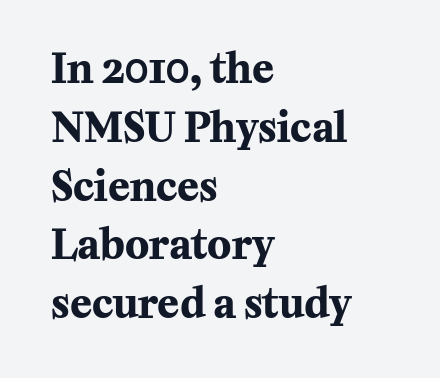
This is the regular roman posture of the typeface. Is the letter spacing exaggerated? No — it looks like the ordinary default. All the whitespace from short lines collects on the right. The characters display serif detailing at their extremities. Set as a true bold cut, around the 700 mark. Regular leading.
